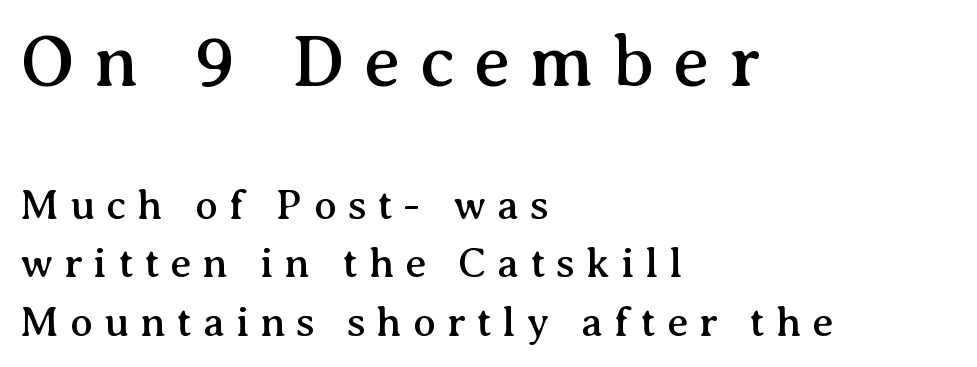
The image shows 73 px serif type, upright; set left-aligned, normal line spacing (1.4x), unusually wide letter spacing (+0.26 em), not underlined; the first (top) block is 1.74x larger; medium stroke contrast and a medium x-height.
